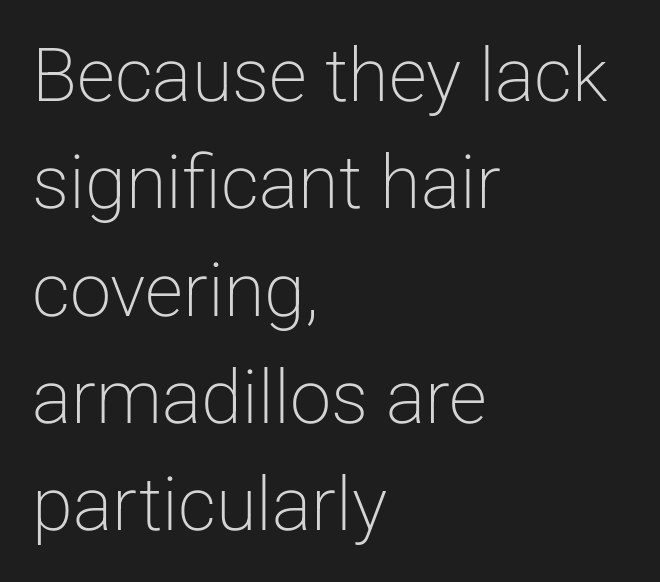
Q: Is the text bold? A: No.
Q: Is the text italic (slanted)? A: No, it is upright.
Q: Is the typeface a serif or a sans-serif typeface? A: Sans-serif.
Q: Is the text underlined? A: No.
Q: How is the paragraph aligned? A: Left-aligned.
Q: Is the spacing between letters normal or unusually wide? A: Normal.
Q: Is the spacing between lines tight, normal or loose? A: Normal.
Q: Width (condensed, normal, or wide)? A: Normal.
Q: Stroke contrast? A: Low.
Q: x-height? A: Medium.
Q: Monospaced? A: No.
